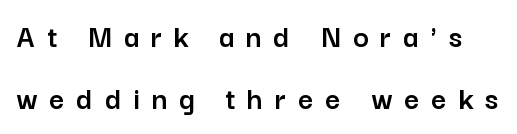
{"serif": "no", "italic": "no", "width": "normal", "stroke_contrast": "low", "x_height": "medium", "monospaced": "no", "underline": "no", "line_spacing_ratio": 1.87, "letter_spacing": "wide", "letter_spacing_em": 0.36, "glyph_px": 33}
